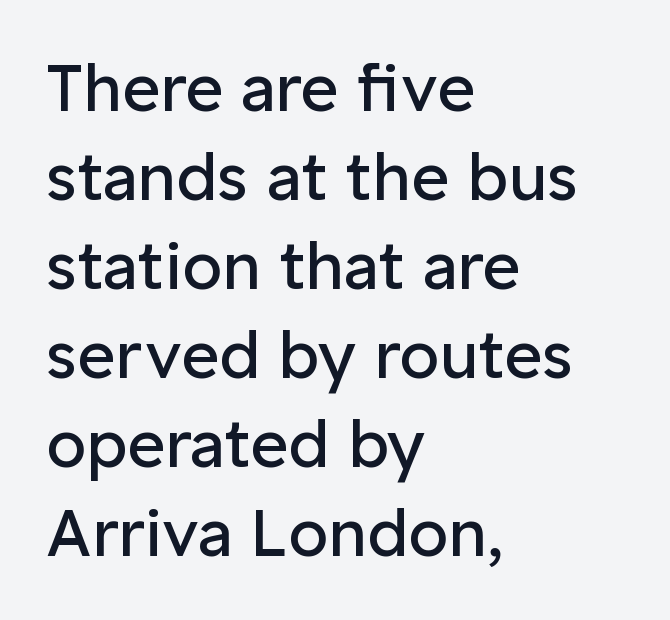
Q: Is the text bold? A: No.
Q: Is the text italic (slanted)? A: No, it is upright.
Q: Is the typeface a serif or a sans-serif typeface? A: Sans-serif.
Q: Is the text underlined? A: No.
Q: How is the paragraph aligned? A: Left-aligned.
Q: Is the spacing between letters normal or unusually wide? A: Normal.
Q: Is the spacing between lines tight, normal or loose? A: Normal.
Q: Width (condensed, normal, or wide)? A: Normal.
Q: Stroke contrast? A: Low.
Q: x-height? A: Medium.
Q: Monospaced? A: No.
